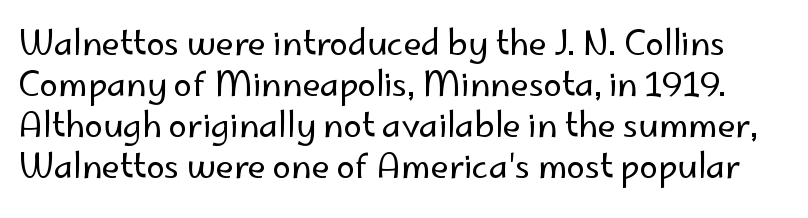
The image shows 33 px regular-weight sans-serif type, upright; set line spacing 1.24x, normal letter spacing, not underlined; low stroke contrast and a small x-height.
